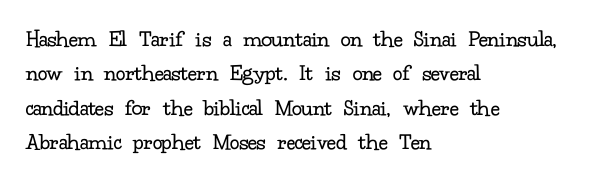
Q: Is the text bold? A: No.
Q: Is the text italic (slanted)? A: No, it is upright.
Q: Is the text underlined? A: No.
Q: How is the paragraph aligned? A: Left-aligned.
Q: Is the spacing between letters normal or unusually wide? A: Normal.
Q: Is the spacing between lines tight, normal or loose? A: Normal.
